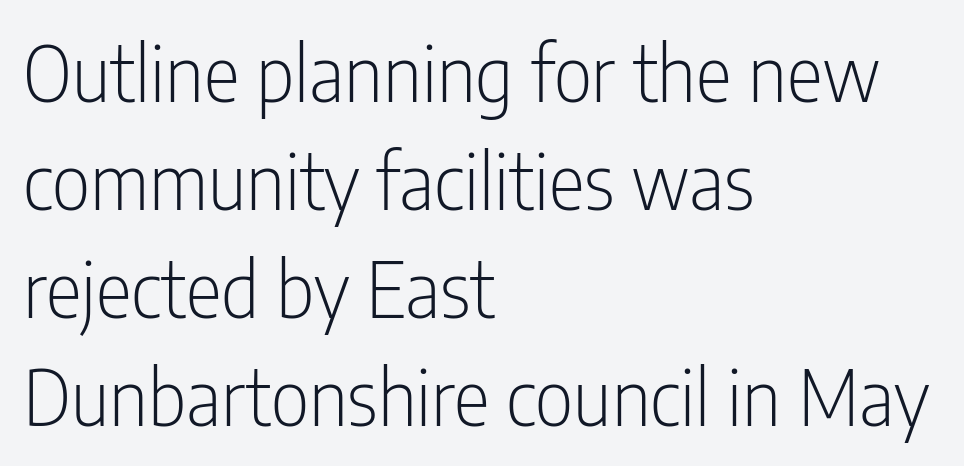
{"serif": "no", "italic": "no", "bold": "no", "weight": "light", "width": "condensed", "stroke_contrast": "low", "x_height": "medium", "monospaced": "no", "underline": "no", "align": "left", "line_spacing": "normal", "line_spacing_ratio": 1.42, "letter_spacing": "normal", "letter_spacing_em": 0.0, "glyph_px": 76}
